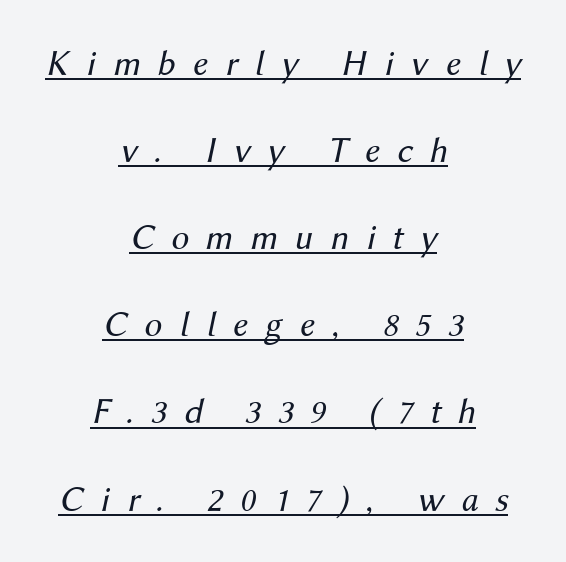
Q: Is the text bold? A: No.
Q: Is the text italic (slanted)? A: Yes, it leans right by about 12 degrees.
Q: Is the text underlined? A: Yes.
Q: How is the paragraph aligned? A: Centered.
Q: Is the spacing between letters normal or unusually wide? A: Unusually wide.
Q: Is the spacing between lines tight, normal or loose? A: Loose.
Q: Width (condensed, normal, or wide)? A: Normal.
Q: Stroke contrast? A: Medium.
Q: x-height? A: Medium.
Q: Monospaced? A: No.
